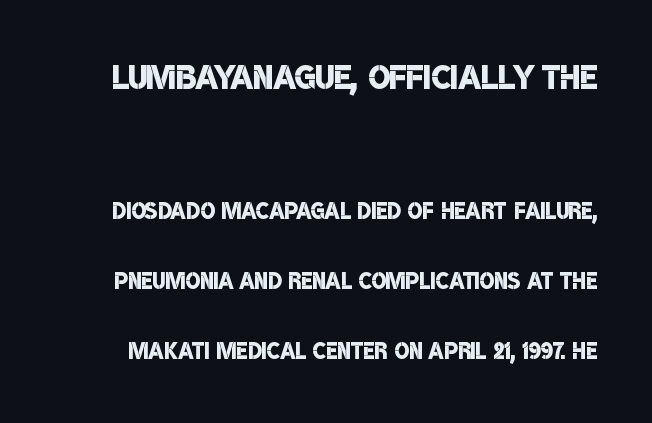
The image shows 46 px semibold, condensed sans-serif type; set loose line spacing (2.26x), normal letter spacing, not underlined; the first (top) block is 1.48x larger; low stroke contrast and a large x-height.
